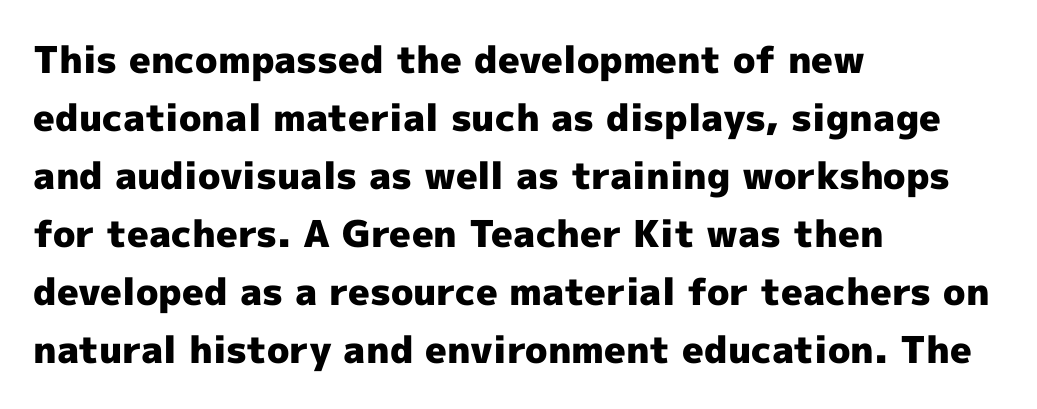
{"serif": "no", "italic": "no", "bold": "yes", "weight": "heavy", "width": "normal", "x_height": "medium", "monospaced": "no", "underline": "no", "align": "left", "line_spacing": "normal", "line_spacing_ratio": 1.57, "letter_spacing": "normal", "letter_spacing_em": 0.0, "glyph_px": 37}
